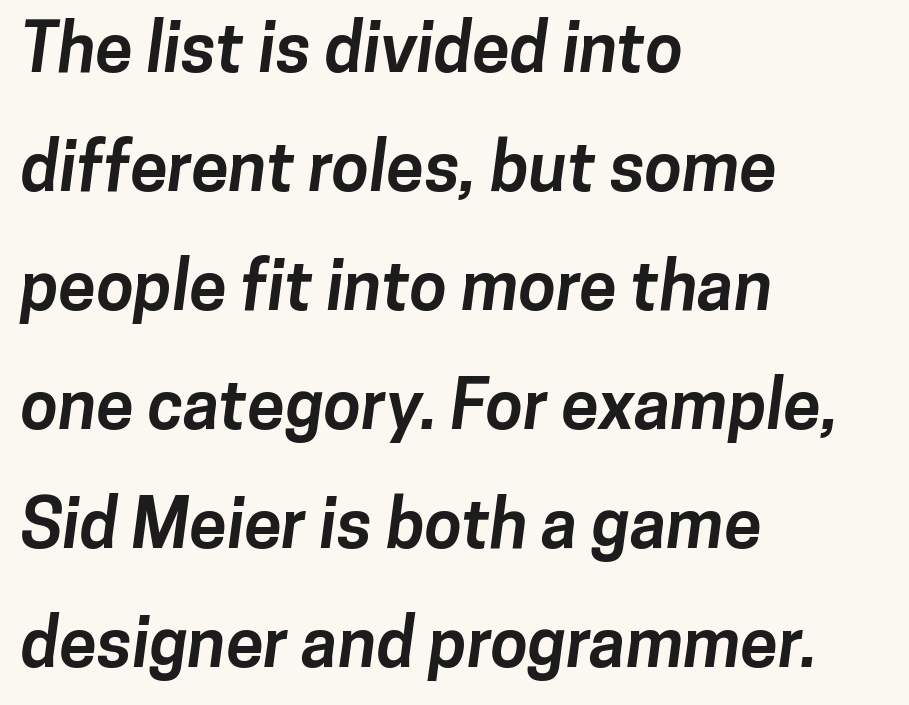
Q: Is the text bold? A: Yes.
Q: Is the typeface a serif or a sans-serif typeface? A: Sans-serif.
Q: Is the text underlined? A: No.
Q: How is the paragraph aligned? A: Left-aligned.
Q: Is the spacing between letters normal or unusually wide? A: Normal.
Q: Width (condensed, normal, or wide)? A: Normal.
Q: Stroke contrast? A: Low.
Q: x-height? A: Medium.
Q: Monospaced? A: No.
